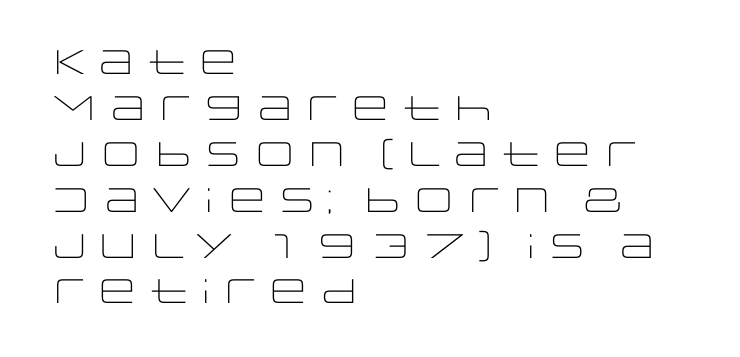
{"serif": "no", "italic": "no", "bold": "no", "weight": "light", "width": "wide", "stroke_contrast": "low", "x_height": "large", "monospaced": "no", "underline": "no", "align": "left", "line_spacing": "normal", "line_spacing_ratio": 1.35, "letter_spacing": "normal", "letter_spacing_em": 0.0, "glyph_px": 34}
